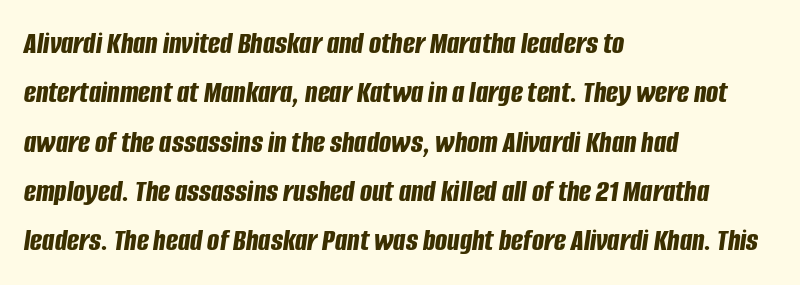
Q: Is the text bold? A: Yes.
Q: Is the text italic (slanted)? A: Yes, it leans right by about 8 degrees.
Q: Is the text underlined? A: No.
Q: How is the paragraph aligned? A: Left-aligned.
Q: Is the spacing between letters normal or unusually wide? A: Normal.
Q: Is the spacing between lines tight, normal or loose? A: Normal.
Q: Width (condensed, normal, or wide)? A: Condensed.
Q: Stroke contrast? A: Low.
Q: x-height? A: Large.
Q: Monospaced? A: No.
